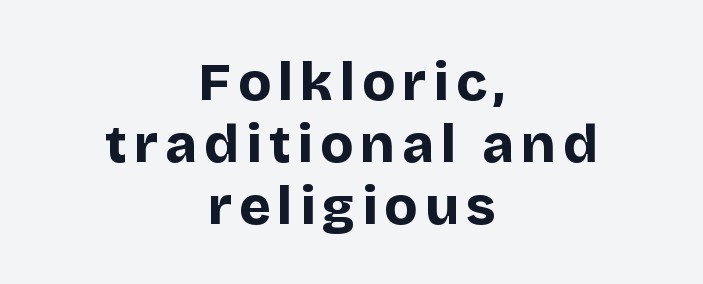
Reading down the block, each line starts at a different indent, mirrored at its end. This sample uses an upright cut, with every glyph sitting square on the baseline. The designer dialed line spacing down below the default. Bare-footed words on every line. Weight check: bold — yes, fully. This is sans-serif lettering, the kind often seen on screens and signage.
